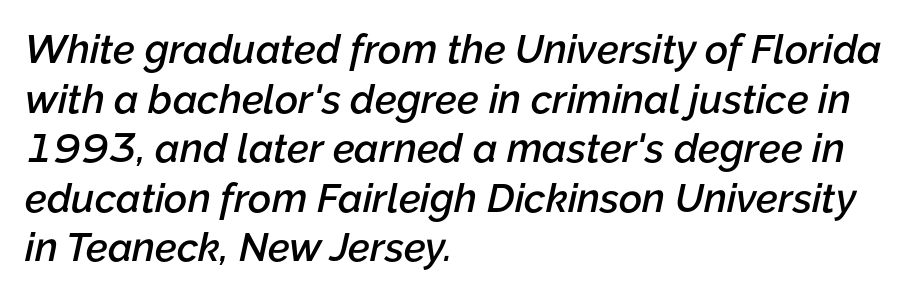
The image shows 40 px semibold type, italic (leaning right); set left-aligned, line spacing 1.24x, normal letter spacing, not underlined; low stroke contrast and a medium x-height.
